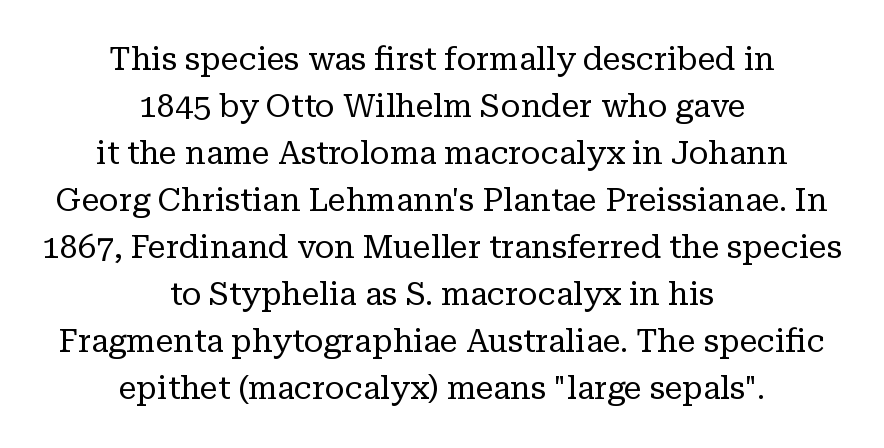
Q: Is the text bold? A: No.
Q: Is the text italic (slanted)? A: No, it is upright.
Q: Is the typeface a serif or a sans-serif typeface? A: Serif.
Q: Is the text underlined? A: No.
Q: How is the paragraph aligned? A: Centered.
Q: Is the spacing between letters normal or unusually wide? A: Normal.
Q: Is the spacing between lines tight, normal or loose? A: Normal.
Q: Width (condensed, normal, or wide)? A: Normal.
Q: Stroke contrast? A: Low.
Q: x-height? A: Medium.
Q: Monospaced? A: No.
